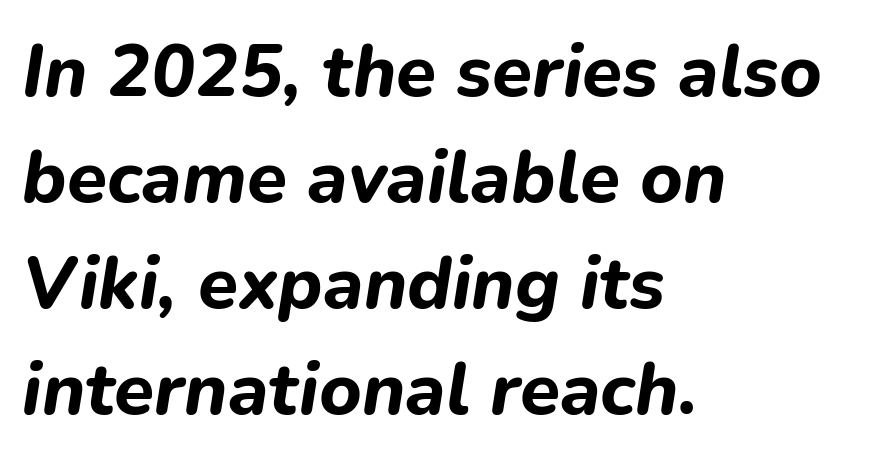
{"italic": "yes", "lean": "right", "slant_degrees": 9, "bold": "yes", "weight": "bold", "width": "normal", "stroke_contrast": "low", "x_height": "medium", "monospaced": "no", "underline": "no", "align": "left", "line_spacing": "normal", "line_spacing_ratio": 1.45, "letter_spacing": "normal", "letter_spacing_em": 0.0, "glyph_px": 73}
